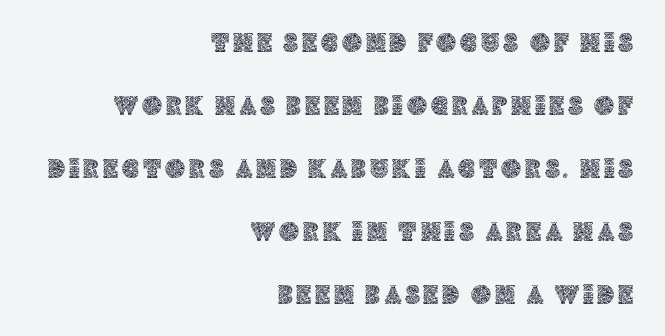
The image shows 27 px text type, upright; set right-aligned, loose line spacing (2.33x), not underlined.
